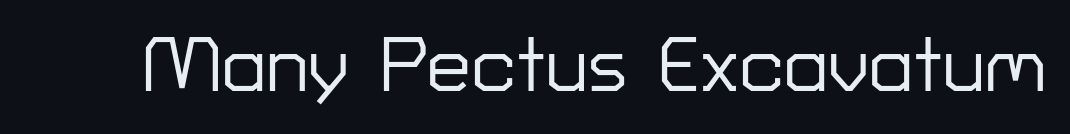
The image shows 78 px sans-serif type, upright; set normal letter spacing, not underlined; low stroke contrast and a medium x-height.
